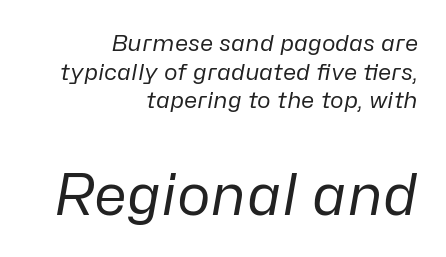
Q: Is the text bold? A: No.
Q: Is the text italic (slanted)? A: Yes, it leans right by about 10 degrees.
Q: Is the text underlined? A: No.
Q: How is the paragraph aligned? A: Right-aligned.
Q: Is the spacing between letters normal or unusually wide? A: Normal.
Q: Is the spacing between lines tight, normal or loose? A: Normal.
Q: Which block of text is set in a larger size, the first (top) or the second (bottom)? A: The second (bottom) one.
Q: Width (condensed, normal, or wide)? A: Normal.
Q: Stroke contrast? A: Low.
Q: x-height? A: Medium.
Q: Monospaced? A: No.
